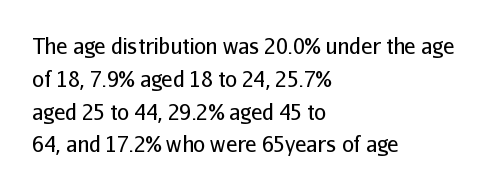
Upright lettering throughout. The rows are spaced the way most documents space them. These lines stack with their left ends in a neat column. The space beneath each line is pristine and unruled. This sample uses plain, unmodified letter spacing. Stem width sits at or under what a default text font uses.
